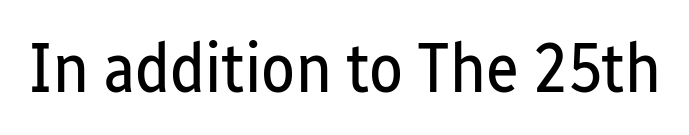
The image shows 70 px regular-weight, condensed sans-serif type, upright; set normal letter spacing, not underlined; low stroke contrast and a medium x-height.
